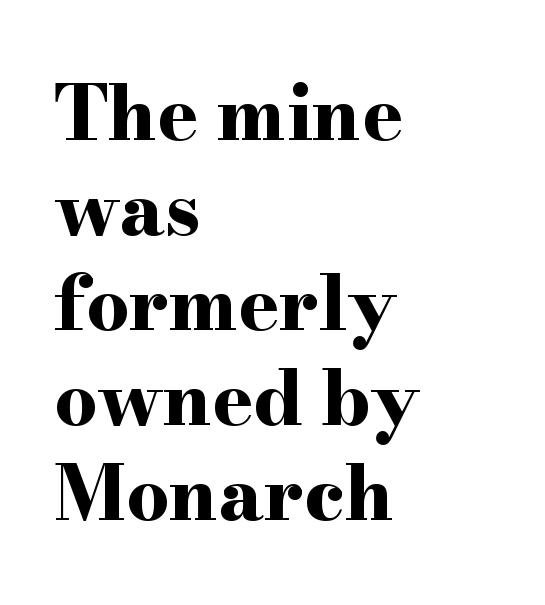
Glance below the letters and you will spot only blank space. If you drew a ruler down the left edge, every line would touch it. Posture: upright roman. Small tapered or slab feet sit at the stroke ends, so this counts as serif. I'd describe the lettering as bold — thick and assertive.
